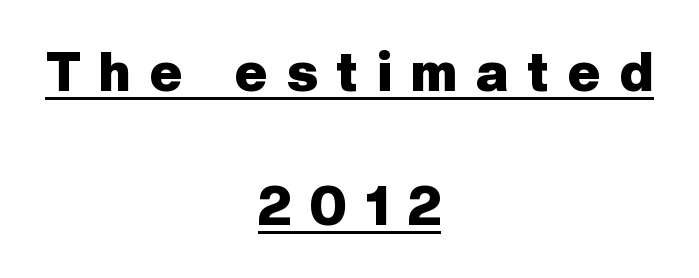
{"serif": "no", "italic": "no", "bold": "yes", "weight": "heavy", "width": "normal", "stroke_contrast": "low", "x_height": "medium", "monospaced": "no", "underline": "yes", "align": "center", "line_spacing": "loose", "line_spacing_ratio": 2.44, "letter_spacing": "wide", "letter_spacing_em": 0.35, "glyph_px": 55}
